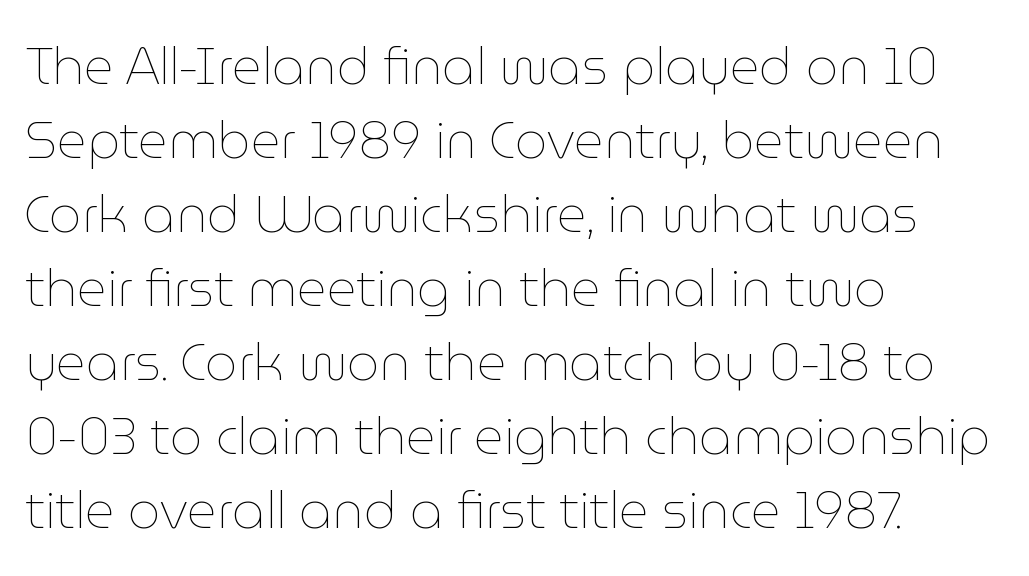
You can tell it's not italic because the verticals are truly vertical. The designer left line spacing at the default. Clear beneath every line of the passage. The strokes carry an ordinary text weight at most. Character widths vary here, with narrow letters taking less room than wide ones.
